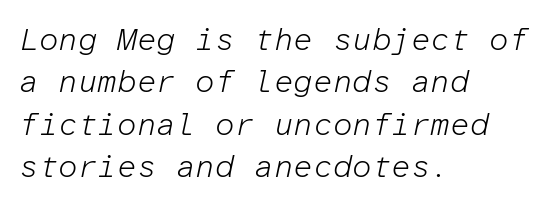
Q: Is the text bold? A: No.
Q: Is the text italic (slanted)? A: Yes, it leans right by about 12 degrees.
Q: Is the text underlined? A: No.
Q: How is the paragraph aligned? A: Left-aligned.
Q: Is the spacing between letters normal or unusually wide? A: Normal.
Q: Is the spacing between lines tight, normal or loose? A: Normal.
Q: Width (condensed, normal, or wide)? A: Normal.
Q: Stroke contrast? A: Low.
Q: x-height? A: Medium.
Q: Monospaced? A: Yes.
